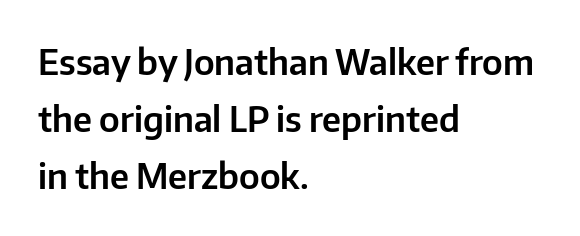
I'd call this a sans setting — the letters go barefoot. Summary of vertical rhythm: regular, with standard interline spacing. This sample uses an upright cut, with every glyph sitting square on the baseline. The baseline area is clear. Is the letter spacing exaggerated? No — it looks like the ordinary default. The lines are quadded left.
